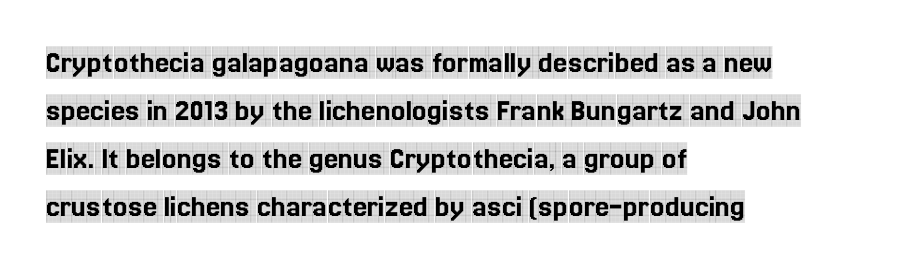
The words here are not underlined. Italic: no, the glyphs are upright roman. Character widths vary here, with narrow letters taking less room than wide ones. Leading: standard.
